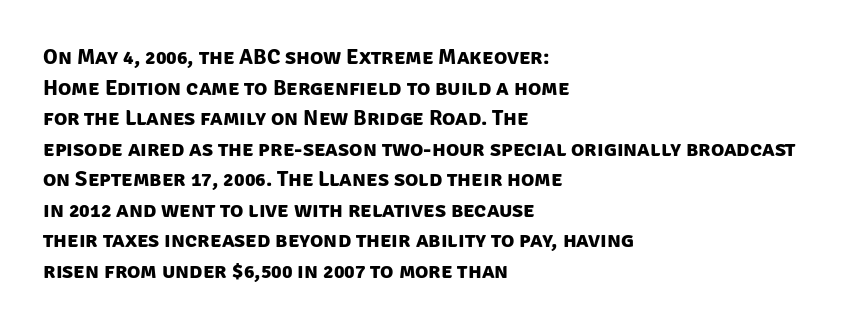
The image shows 22 px bold type; set left-aligned, normal line spacing (1.39x), normal letter spacing, not underlined.
